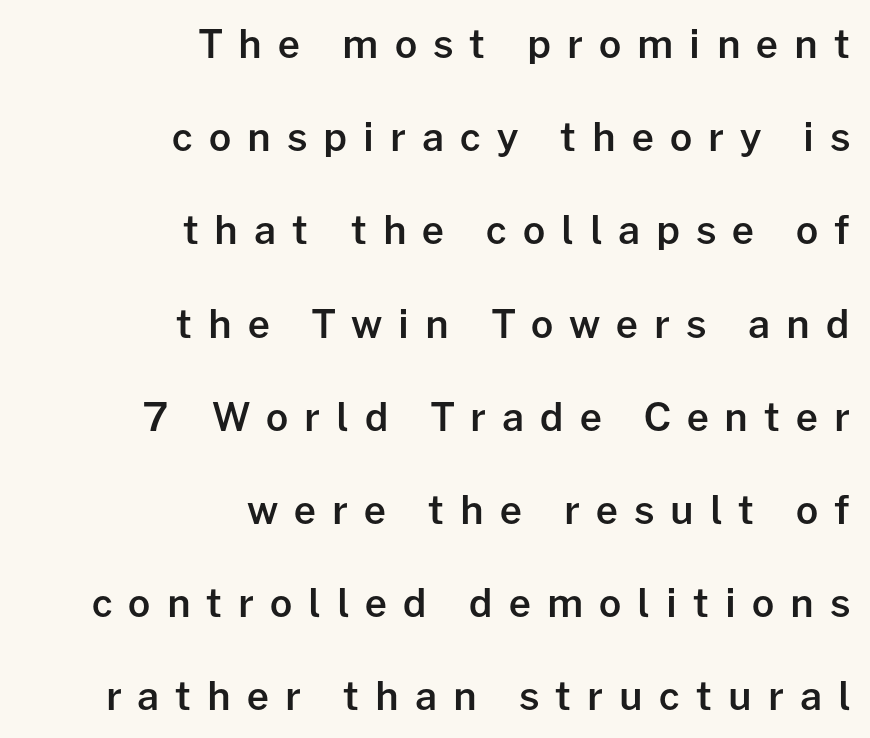
Q: Is the text bold? A: Semi-bold.
Q: Is the text italic (slanted)? A: No, it is upright.
Q: Is the typeface a serif or a sans-serif typeface? A: Sans-serif.
Q: Is the text underlined? A: No.
Q: How is the paragraph aligned? A: Right-aligned.
Q: Is the spacing between letters normal or unusually wide? A: Unusually wide.
Q: Is the spacing between lines tight, normal or loose? A: Loose.
Q: Width (condensed, normal, or wide)? A: Normal.
Q: Stroke contrast? A: Low.
Q: x-height? A: Medium.
Q: Monospaced? A: No.
